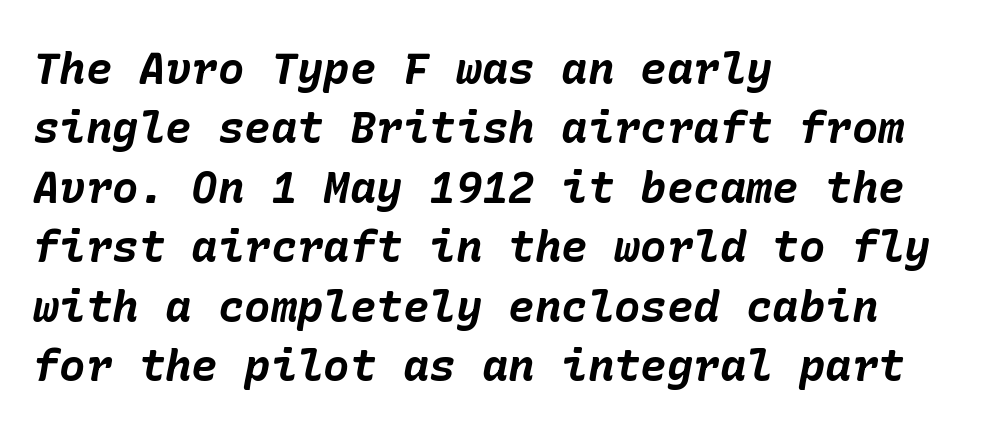
Here the glyphs are tracked normally, forming tight word shapes. No word sits above an underline. Layout note: lines flush left. Is the type bold? Yes — the strokes are clearly thick and heavy. Emphasis-style slanted type is in use. The line-height multiplier appears to be the usual default.
